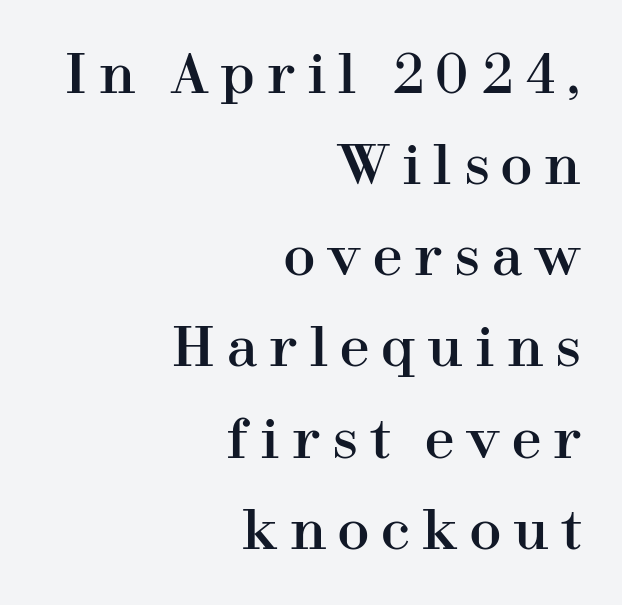
{"serif": "yes", "italic": "no", "width": "normal", "stroke_contrast": "high", "x_height": "medium", "monospaced": "no", "underline": "no", "align": "right", "line_spacing_ratio": 1.72, "letter_spacing": "wide", "letter_spacing_em": 0.23, "glyph_px": 53}
